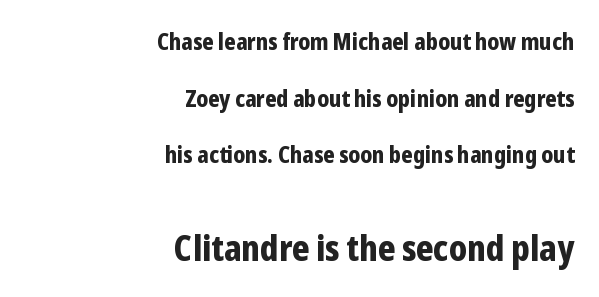
Q: Is the text bold? A: Yes.
Q: Is the text italic (slanted)? A: No, it is upright.
Q: Is the typeface a serif or a sans-serif typeface? A: Sans-serif.
Q: Is the text underlined? A: No.
Q: How is the paragraph aligned? A: Right-aligned.
Q: Is the spacing between letters normal or unusually wide? A: Normal.
Q: Is the spacing between lines tight, normal or loose? A: Loose.
Q: Which block of text is set in a larger size, the first (top) or the second (bottom)? A: The second (bottom) one.
Q: Width (condensed, normal, or wide)? A: Condensed.
Q: Stroke contrast? A: Low.
Q: x-height? A: Medium.
Q: Monospaced? A: No.
